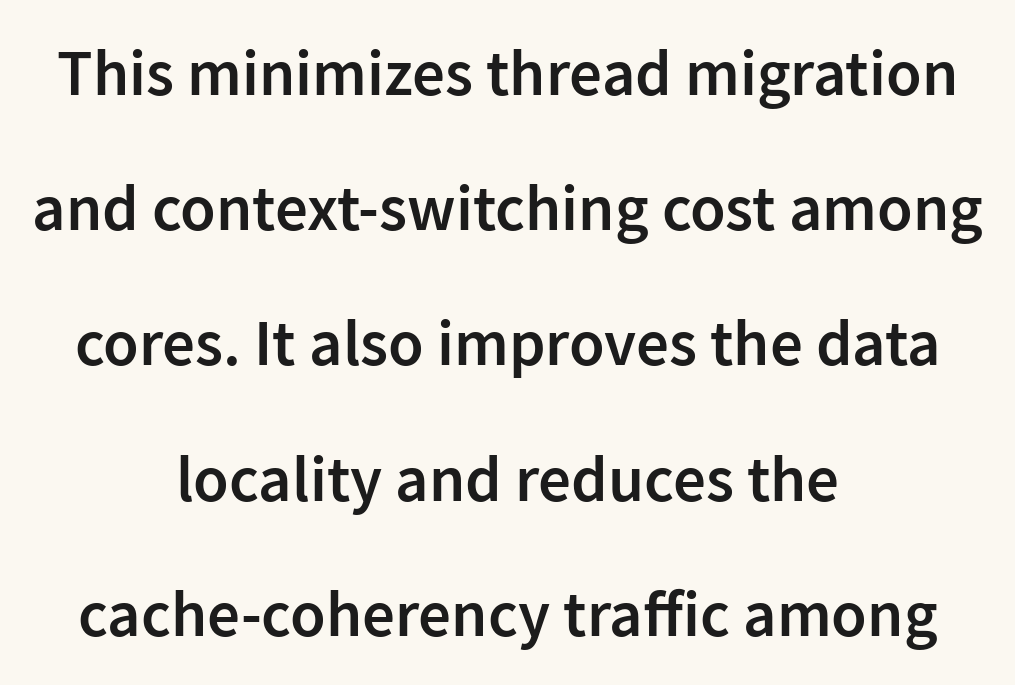
Look at the bottom of the vertical strokes: they stop flat, with no serifs. Slightly chunky letters — semibold, I'd say, not full bold. Centered paragraph, ragged on both sides. Students, note that the glyphs here touch the page at normal intervals.
